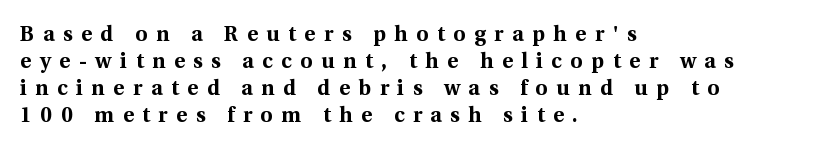
{"italic": "no", "bold": "yes", "underline": "no", "align": "left", "line_spacing": "normal", "line_spacing_ratio": 1.28, "letter_spacing": "wide", "letter_spacing_em": 0.41, "glyph_px": 21}
